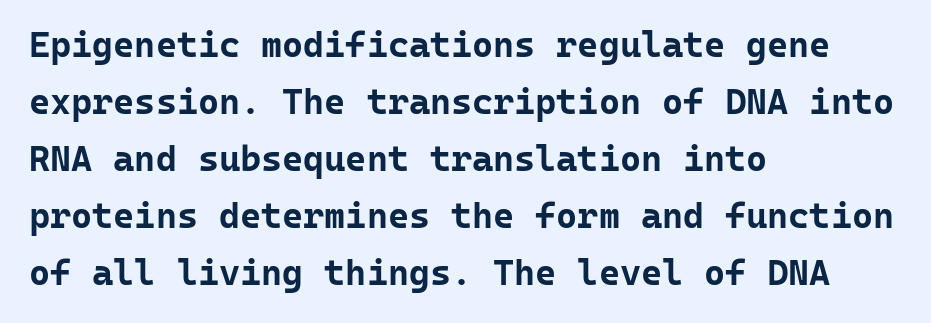
{"serif": "no", "italic": "no", "bold": "yes", "weight": "bold", "width": "normal", "stroke_contrast": "low", "x_height": "medium", "monospaced": "yes", "underline": "no", "align": "left", "line_spacing": "normal", "line_spacing_ratio": 1.58, "letter_spacing": "normal", "letter_spacing_em": 0.0, "glyph_px": 36}
